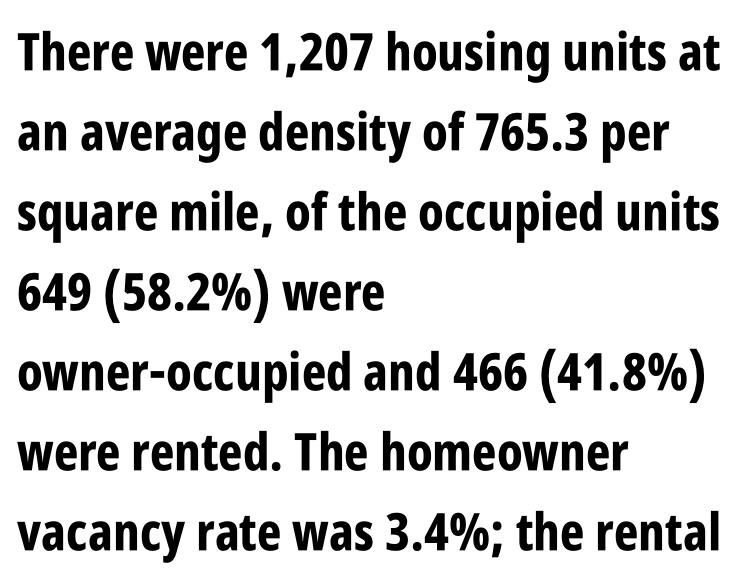
Does the weight exceed regular? Yes, all the way to bold. The passage shown is typed in a proportional face where columns would drift. Designer's note — italics off, roman on. Horizontally, the lines are justified to the leading edge only. Tracking value appears to be zero — textbook default spacing. Lines of text with bare space underneath.
